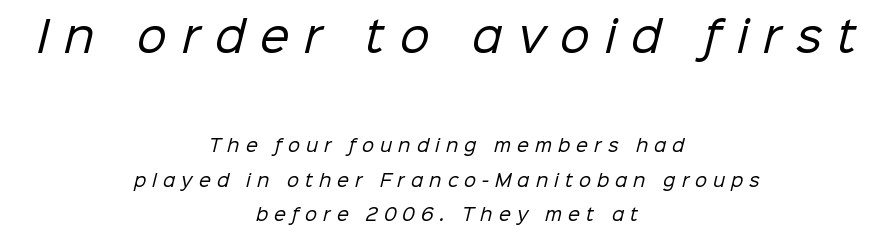
The image shows 42 px regular-weight sans-serif type; set centered, loose line spacing (2.05x), unusually wide letter spacing (+0.36 em), not underlined; the first (top) block is 2.47x larger; low stroke contrast and a medium x-height.
